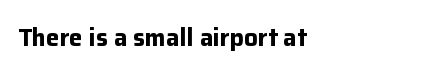
Is there any slant? The stems are plumb. Honestly, the letter spacing is just normal — you wouldn't notice it. The paragraph shown leans on its left margin. These words are printed bold, with thick strokes throughout. The space directly below the letters is spotless.
